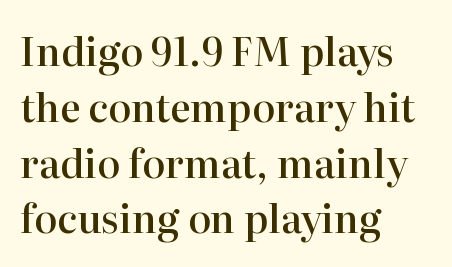
{"serif": "yes", "italic": "no", "bold": "semi", "weight": "semibold", "width": "normal", "stroke_contrast": "high", "x_height": "medium", "monospaced": "no", "underline": "no", "align": "left", "line_spacing": "normal", "line_spacing_ratio": 1.43, "letter_spacing": "normal", "letter_spacing_em": 0.0, "glyph_px": 39}
